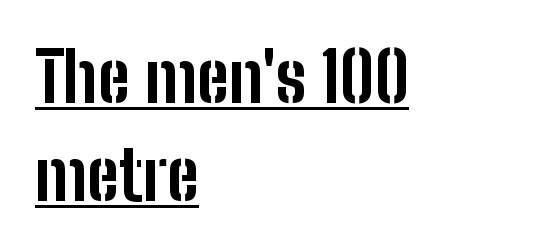
{"serif": "no", "italic": "no", "bold": "yes", "weight": "bold", "width": "condensed", "stroke_contrast": "low", "x_height": "medium", "monospaced": "no", "underline": "yes", "align": "left", "line_spacing": "normal", "line_spacing_ratio": 1.42, "letter_spacing": "normal", "letter_spacing_em": 0.0, "glyph_px": 69}
